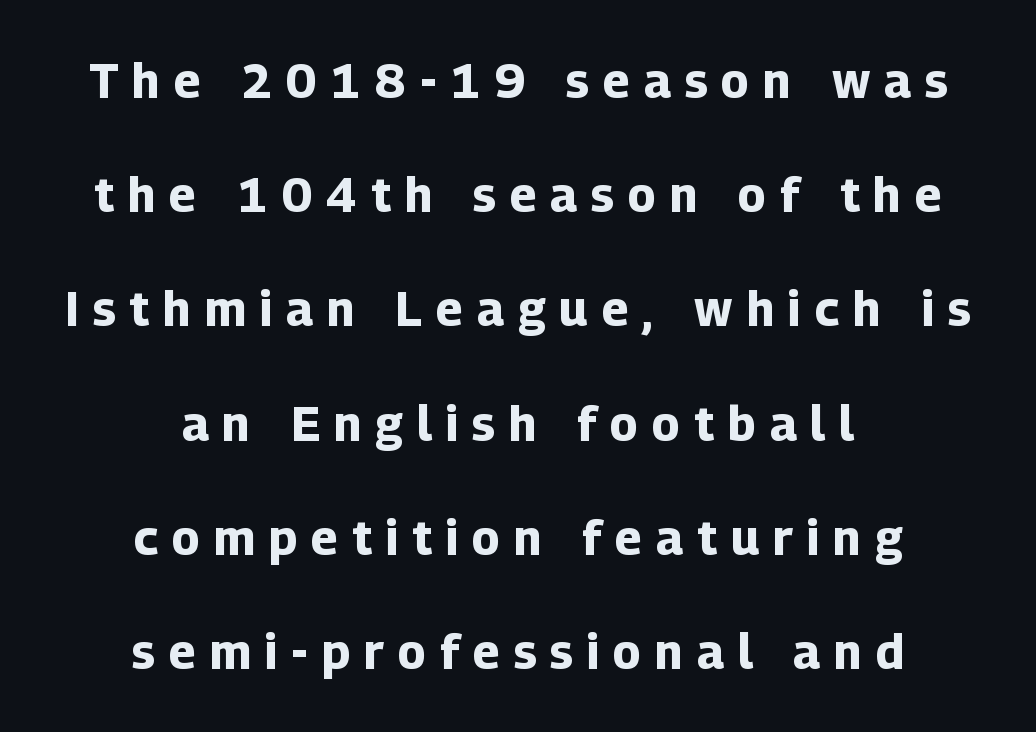
Check the space under the baseline: it is left empty. Tracking here is generous; glyphs stand well apart from one another. These lines are rendered in a variable-pitch font. Bold? Absolutely — the strokes are thick and heavy. Every character sits straight up, as roman type does. Airy leading.
